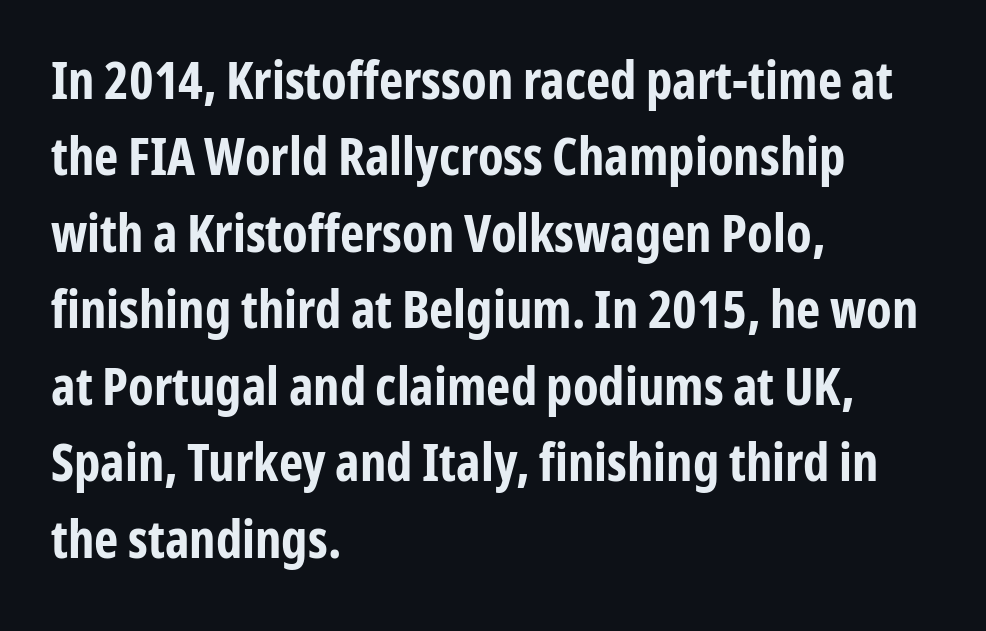
The image shows 52 px bold, condensed sans-serif type, upright; set left-aligned, normal line spacing (1.47x), normal letter spacing, not underlined; low stroke contrast and a medium x-height.
